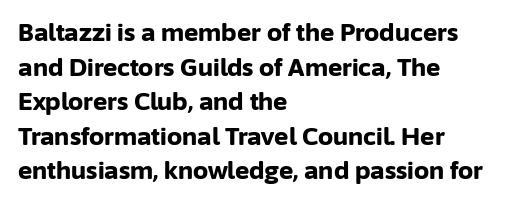
{"italic": "no", "bold": "yes", "underline": "no", "align": "left", "line_spacing": "normal", "line_spacing_ratio": 1.44, "letter_spacing": "normal", "letter_spacing_em": 0.0, "glyph_px": 24}
